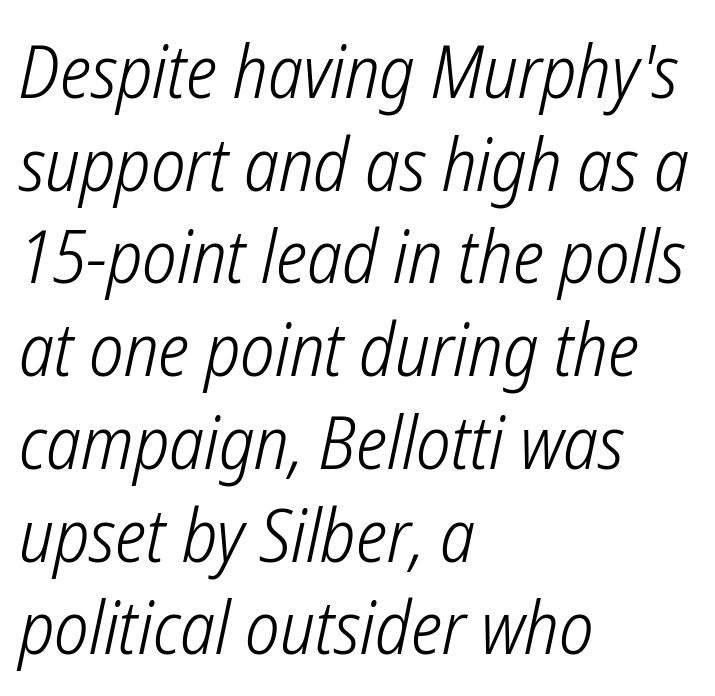
The image shows 73 px light, condensed sans-serif type; set left-aligned, normal line spacing (1.27x), normal letter spacing, not underlined; low stroke contrast and a medium x-height.
